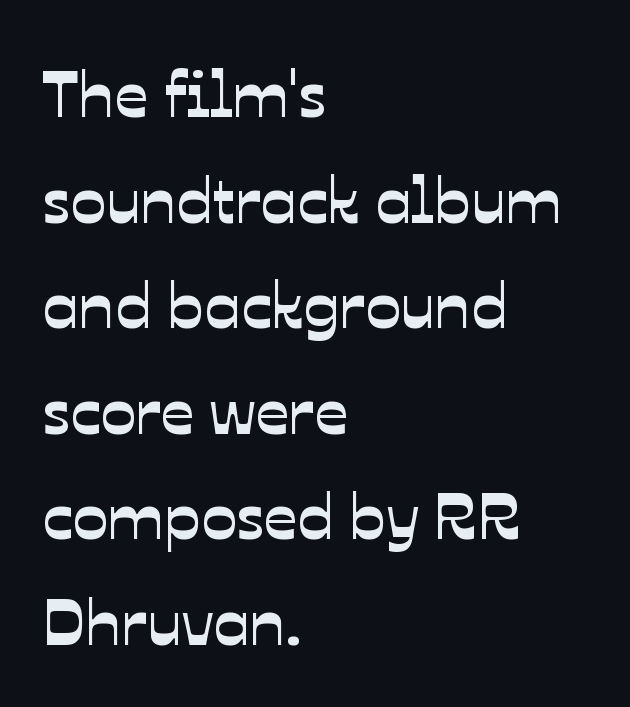
{"serif": "no", "width": "normal", "stroke_contrast": "low", "x_height": "medium", "monospaced": "no", "underline": "no", "align": "left", "line_spacing": "normal", "line_spacing_ratio": 1.6, "letter_spacing": "normal", "letter_spacing_em": 0.0, "glyph_px": 66}
